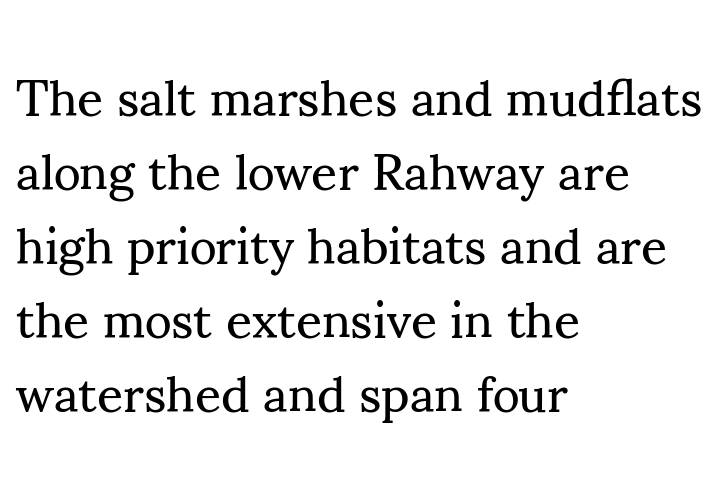
{"serif": "yes", "italic": "no", "bold": "no", "weight": "regular", "width": "normal", "stroke_contrast": "medium", "x_height": "small", "monospaced": "no", "underline": "no", "align": "left", "line_spacing": "normal", "line_spacing_ratio": 1.45, "letter_spacing": "normal", "letter_spacing_em": 0.0, "glyph_px": 51}
